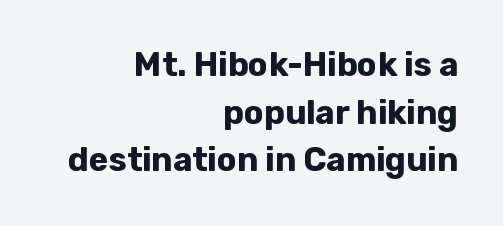
{"serif": "no", "italic": "no", "bold": "yes", "weight": "bold", "width": "normal", "stroke_contrast": "low", "x_height": "medium", "monospaced": "no", "underline": "no", "align": "right", "line_spacing": "normal", "line_spacing_ratio": 1.44, "letter_spacing": "normal", "letter_spacing_em": 0.0, "glyph_px": 33}
